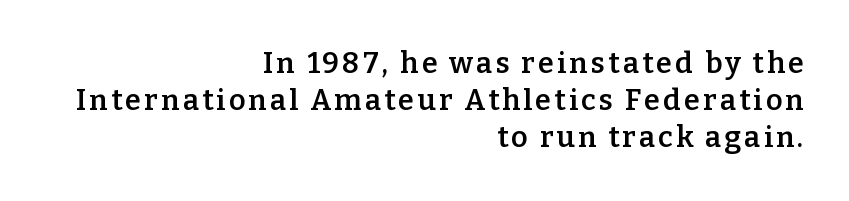
The passage is arranged like a letterhead date or caption credit — flush right. Posture: straight, roman, zero tilt. Character widths vary here, with narrow letters taking less room than wide ones. On the weight axis this lands at semibold, roughly 600. Typographically, this falls in the serif category. The leading is moderate, giving the passage an even texture.
